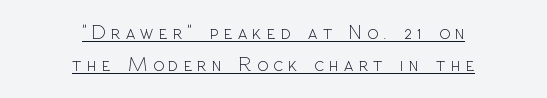
{"italic": "no", "bold": "no", "underline": "yes", "align": "center", "line_spacing": "normal", "line_spacing_ratio": 1.61, "letter_spacing": "wide", "letter_spacing_em": 0.26, "glyph_px": 20}
